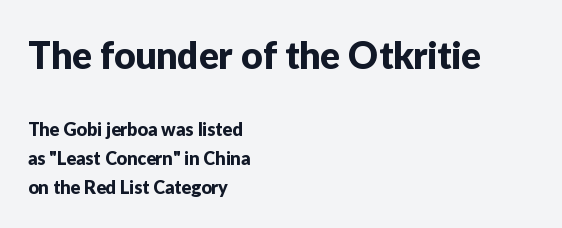
{"serif": "no", "italic": "no", "width": "normal", "stroke_contrast": "low", "x_height": "medium", "monospaced": "no", "underline": "no", "align": "left", "line_spacing": "normal", "line_spacing_ratio": 1.59, "letter_spacing": "normal", "letter_spacing_em": 0.0, "larger_block": "first", "size_ratio": 2.06, "glyph_px": 37}
